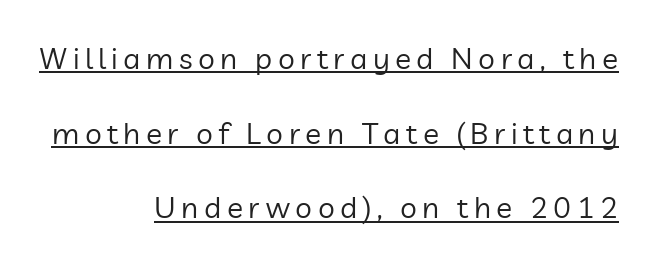
{"serif": "no", "italic": "no", "bold": "no", "weight": "regular", "width": "normal", "stroke_contrast": "low", "x_height": "medium", "monospaced": "no", "underline": "yes", "align": "right", "line_spacing": "loose", "line_spacing_ratio": 2.49, "glyph_px": 30}
